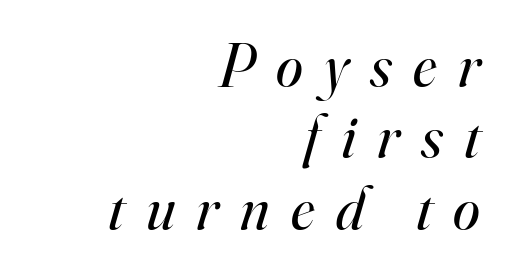
Q: Is the text bold? A: No.
Q: Is the text italic (slanted)? A: Yes, it leans right by about 16 degrees.
Q: Is the typeface a serif or a sans-serif typeface? A: Serif.
Q: Is the text underlined? A: No.
Q: How is the paragraph aligned? A: Right-aligned.
Q: Is the spacing between letters normal or unusually wide? A: Unusually wide.
Q: Width (condensed, normal, or wide)? A: Normal.
Q: Stroke contrast? A: High.
Q: x-height? A: Small.
Q: Monospaced? A: No.
